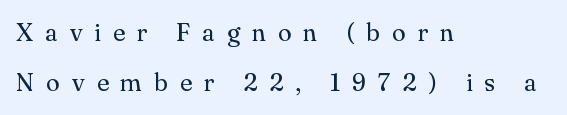
Q: Is the text bold? A: No.
Q: Is the text italic (slanted)? A: No, it is upright.
Q: Is the text underlined? A: No.
Q: How is the paragraph aligned? A: Left-aligned.
Q: Is the spacing between letters normal or unusually wide? A: Unusually wide.
Q: Is the spacing between lines tight, normal or loose? A: Loose.
